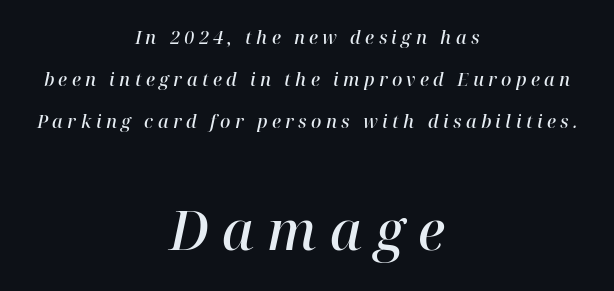
The image shows 54 px semibold serif type, italic (leaning right); set centered, loose line spacing (2.32x), unusually wide letter spacing (+0.24 em), not underlined; the second (bottom) block is 3.0x larger; high stroke contrast and a medium x-height.
